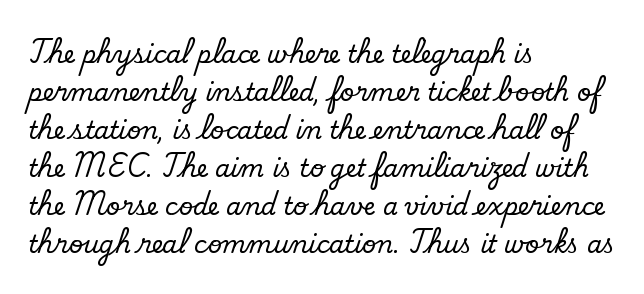
Q: Is the text bold? A: No.
Q: Is the text underlined? A: No.
Q: How is the paragraph aligned? A: Left-aligned.
Q: Is the spacing between letters normal or unusually wide? A: Normal.
Q: Is the spacing between lines tight, normal or loose? A: Normal.
